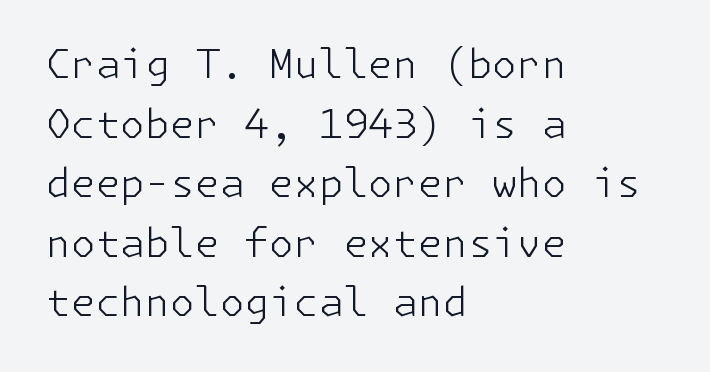
Q: Is the text bold? A: No.
Q: Is the text italic (slanted)? A: No, it is upright.
Q: Is the typeface a serif or a sans-serif typeface? A: Sans-serif.
Q: Is the text underlined? A: No.
Q: How is the paragraph aligned? A: Left-aligned.
Q: Is the spacing between letters normal or unusually wide? A: Normal.
Q: Is the spacing between lines tight, normal or loose? A: Normal.
Q: Width (condensed, normal, or wide)? A: Normal.
Q: Stroke contrast? A: Low.
Q: x-height? A: Medium.
